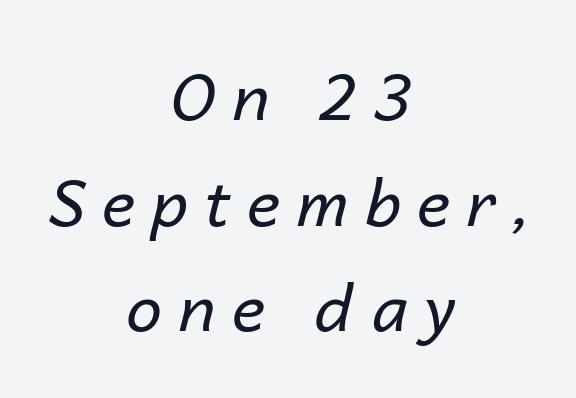
The passage shown has open, widely tracked lettering throughout. Quick note: interline space is typical. The area under the type is left untouched. A student would call this center alignment; a typographer would say set centered.
